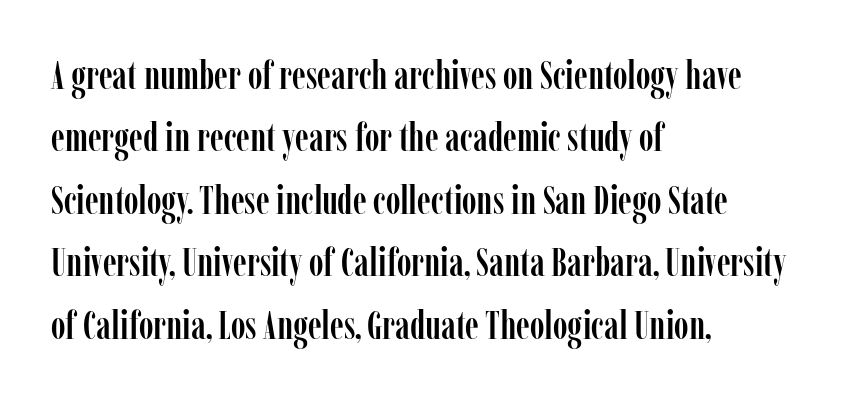
It's the straight-up-and-down kind of type. The glyphs are unaccompanied by any horizontal stroke below them. Each word holds together tightly as a unit, with standard inter-letter gaps. Summary of vertical rhythm: regular, with standard interline spacing. The rendering shows small feet on the letterforms — a serif design. Which margin do the lines hug? The left one — the right edge is uneven.
